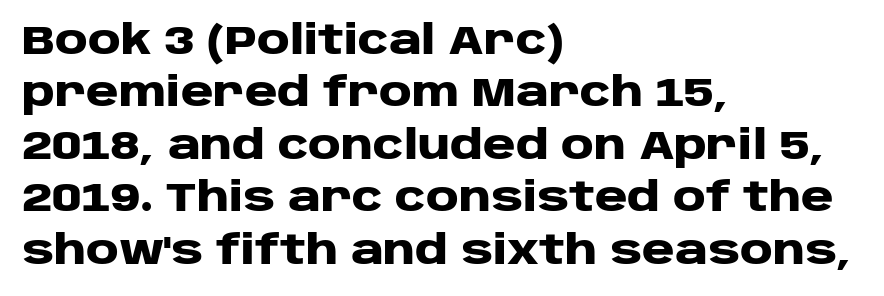
Interline gaps are of average width in this sample. Descenders are the only things crossing below the line. The compositor pushed each line to the left boundary. Do the characters align in a grid? No, the font is proportional. Weight check: bold — yes, fully. This sample uses a sans-serif face.
